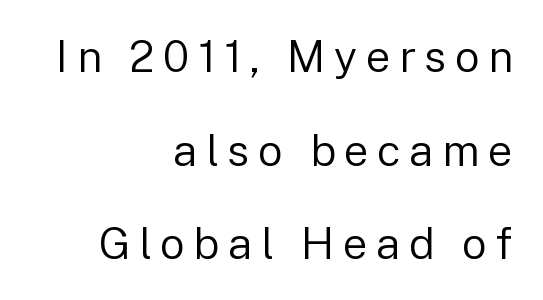
{"serif": "no", "italic": "no", "bold": "no", "weight": "regular", "width": "normal", "stroke_contrast": "low", "x_height": "medium", "monospaced": "no", "underline": "no", "align": "right", "line_spacing": "loose", "line_spacing_ratio": 2.13, "glyph_px": 44}
